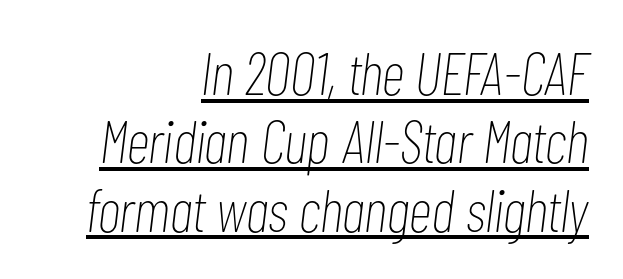
Q: Is the text bold? A: No.
Q: Is the text italic (slanted)? A: Yes, it leans right by about 7 degrees.
Q: Is the text underlined? A: Yes.
Q: How is the paragraph aligned? A: Right-aligned.
Q: Is the spacing between letters normal or unusually wide? A: Normal.
Q: Is the spacing between lines tight, normal or loose? A: Tight.
Q: Width (condensed, normal, or wide)? A: Condensed.
Q: Stroke contrast? A: Low.
Q: x-height? A: Medium.
Q: Monospaced? A: No.
